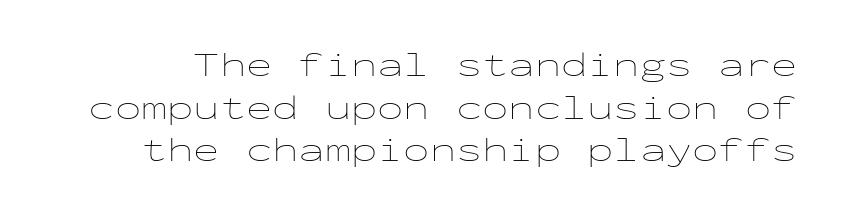
Any mark beneath the type? The region is blank. Monospaced: the letters line up in strict vertical columns. The gaps between neighbouring characters are ordinary and unremarkable. The axis of the letterforms is exactly vertical. This reads as an unemphasized weight, regular at the heaviest.
